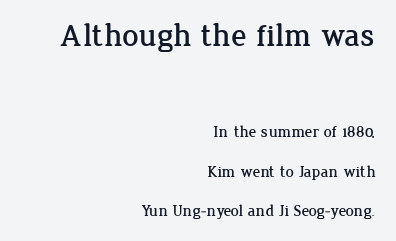
The image shows 32 px serif type, upright; set right-aligned, loose line spacing (2.46x), normal letter spacing, not underlined; the first (top) block is 2.0x larger; low stroke contrast and a medium x-height.
